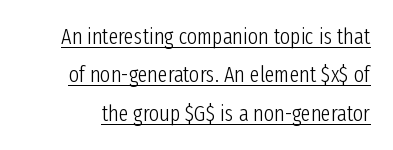
The image shows 22 px text type, upright; set line spacing 1.75x, normal letter spacing, underlined.
